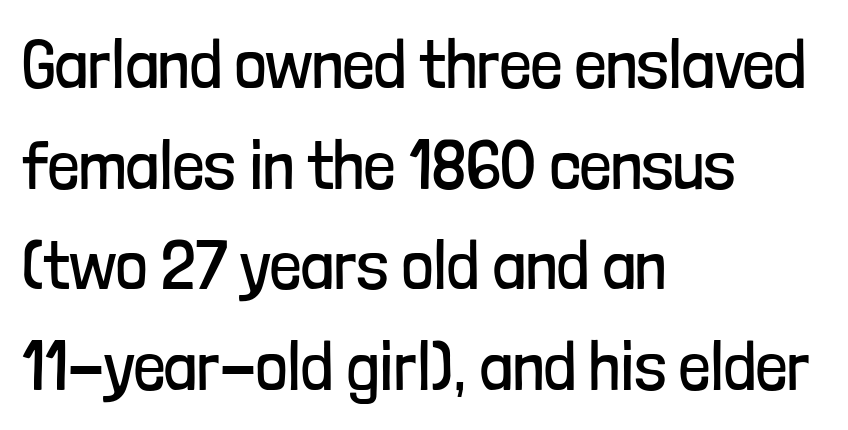
The image shows 69 px regular-weight, condensed sans-serif type, upright; set left-aligned, normal line spacing (1.46x), normal letter spacing, not underlined; low stroke contrast and a medium x-height.
